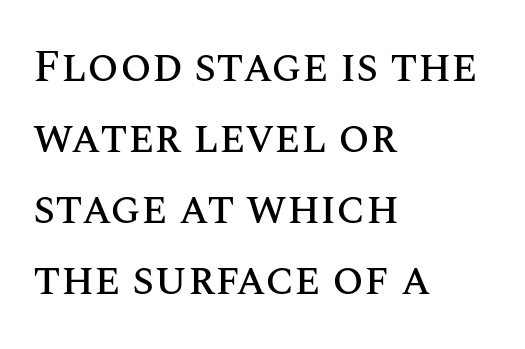
The image shows 45 px text type, upright; set left-aligned, normal line spacing (1.58x), normal letter spacing, not underlined; medium stroke contrast and a large x-height.
